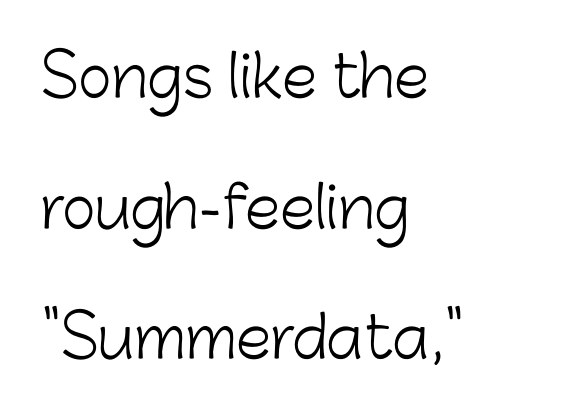
Q: Is the text bold? A: No.
Q: Is the text italic (slanted)? A: No, it is upright.
Q: Is the typeface a serif or a sans-serif typeface? A: Sans-serif.
Q: Is the text underlined? A: No.
Q: How is the paragraph aligned? A: Left-aligned.
Q: Is the spacing between letters normal or unusually wide? A: Normal.
Q: Is the spacing between lines tight, normal or loose? A: Loose.
Q: Width (condensed, normal, or wide)? A: Normal.
Q: Stroke contrast? A: Low.
Q: x-height? A: Medium.
Q: Monospaced? A: No.
